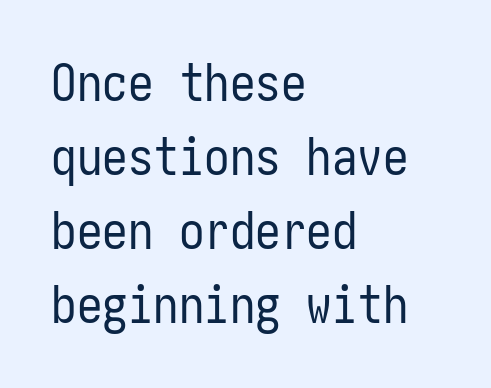
The face used here is a sans, in the tradition of grotesques and geometrics. Quick note: not italic, upright. Horizontally, the lines are justified to the leading edge only. The passage shown stacks its lines at a standard gap. Observe the ordinary spacing: letters are neighbours, not strangers.
